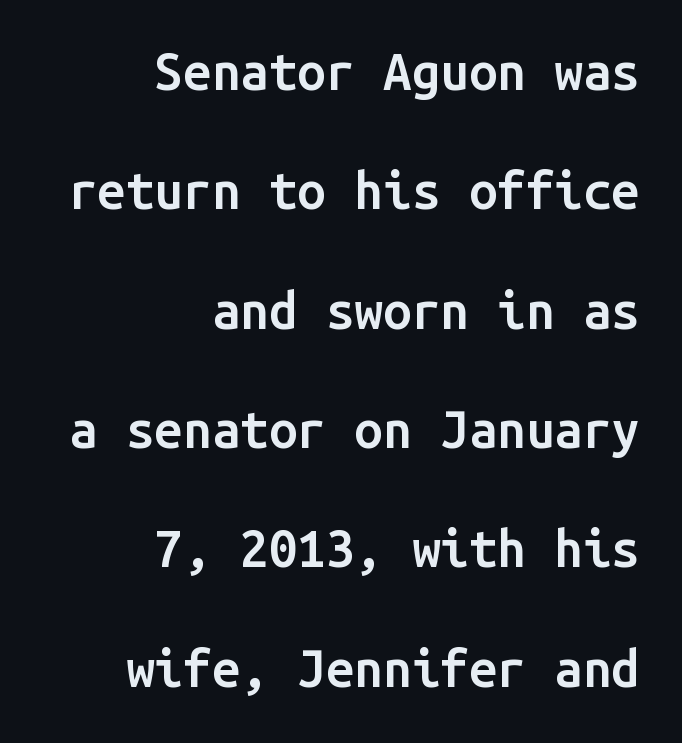
{"serif": "no", "italic": "no", "bold": "semi", "weight": "semibold", "width": "normal", "stroke_contrast": "low", "x_height": "medium", "monospaced": "yes", "underline": "no", "align": "right", "line_spacing": "loose", "line_spacing_ratio": 2.34, "letter_spacing": "normal", "letter_spacing_em": 0.0, "glyph_px": 51}
